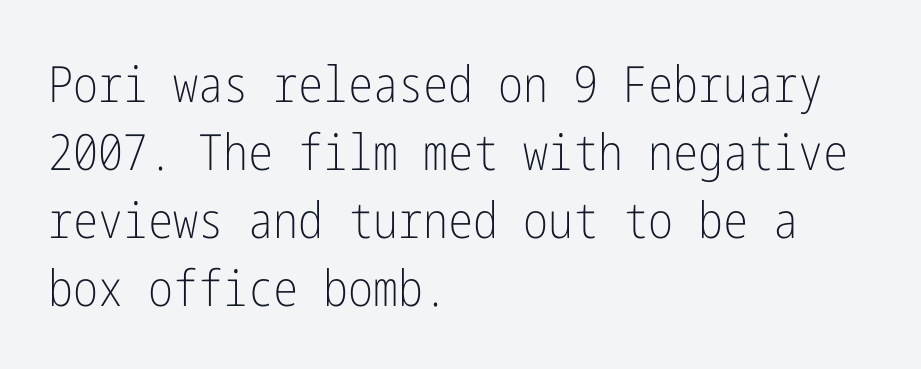
Each letter's strokes conclude bluntly, with no projecting serifs. This rendering leaves character spacing at its baseline value. This sample keeps an unexceptional amount of space between lines. The lettering holds an erect, upright posture throughout. A student would call this left alignment; a typographer would say flush left, rag right. The string is rendered with underlining switched off.
